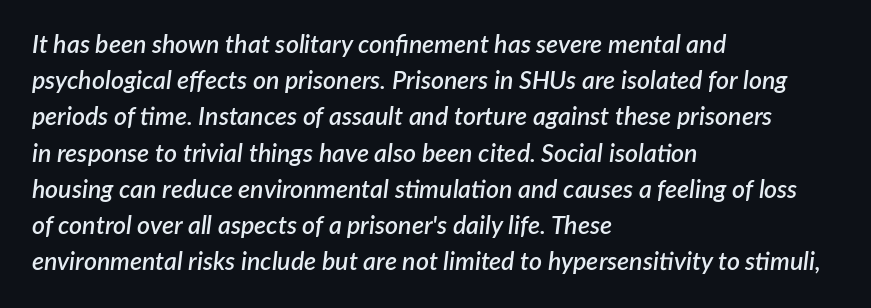
{"italic": "yes", "lean": "right", "slant_degrees": 7, "bold": "semi", "underline": "no", "align": "left", "line_spacing": "normal", "line_spacing_ratio": 1.45, "letter_spacing": "normal", "letter_spacing_em": 0.0, "glyph_px": 25}
